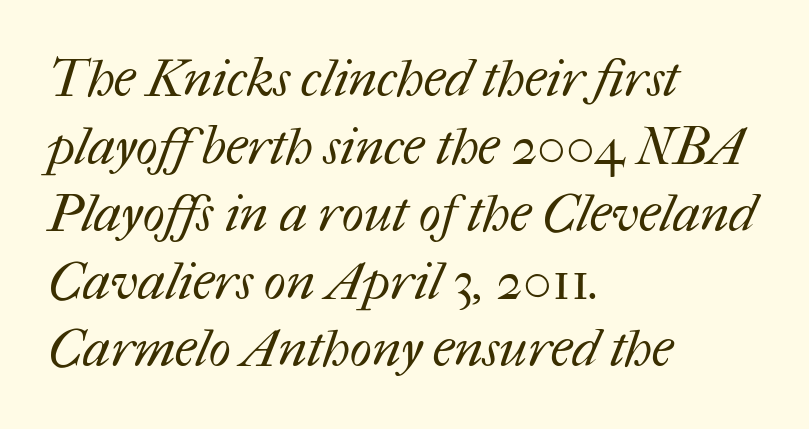
Q: Is the text bold? A: No.
Q: Is the text underlined? A: No.
Q: How is the paragraph aligned? A: Left-aligned.
Q: Is the spacing between letters normal or unusually wide? A: Normal.
Q: Is the spacing between lines tight, normal or loose? A: Normal.
Q: Width (condensed, normal, or wide)? A: Normal.
Q: Stroke contrast? A: Medium.
Q: x-height? A: Medium.
Q: Monospaced? A: No.
